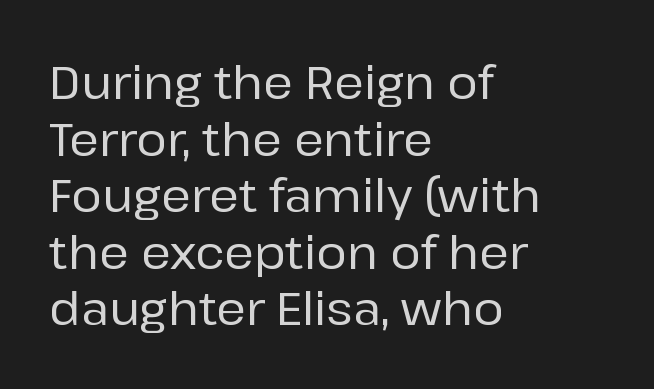
{"serif": "no", "italic": "no", "width": "normal", "stroke_contrast": "low", "x_height": "medium", "monospaced": "no", "underline": "no", "align": "left", "line_spacing_ratio": 1.23, "letter_spacing": "normal", "letter_spacing_em": 0.0, "glyph_px": 46}
